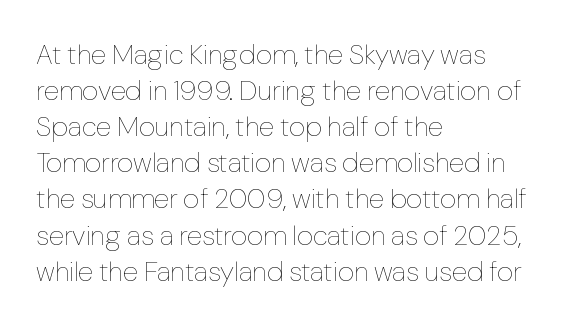
Q: Is the text bold? A: No.
Q: Is the text italic (slanted)? A: No, it is upright.
Q: Is the text underlined? A: No.
Q: How is the paragraph aligned? A: Left-aligned.
Q: Is the spacing between letters normal or unusually wide? A: Normal.
Q: Is the spacing between lines tight, normal or loose? A: Normal.
Q: Width (condensed, normal, or wide)? A: Normal.
Q: Stroke contrast? A: Low.
Q: x-height? A: Medium.
Q: Monospaced? A: No.
